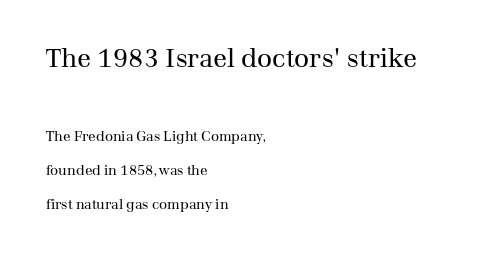
The image shows 26 px text type, upright; set left-aligned, loose line spacing (2.41x), normal letter spacing, not underlined; the first (top) block is 1.86x larger.
